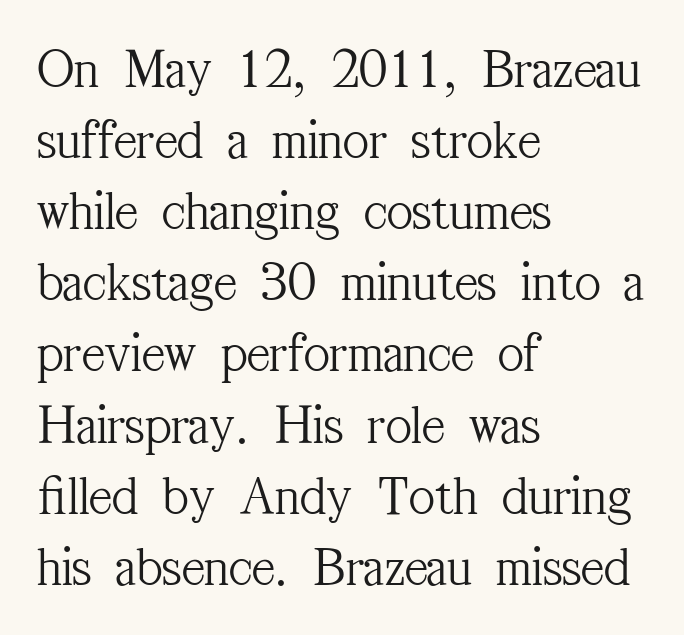
The image shows 56 px light, condensed serif type, upright; set left-aligned, normal line spacing (1.27x), normal letter spacing, not underlined; medium stroke contrast and a medium x-height.
